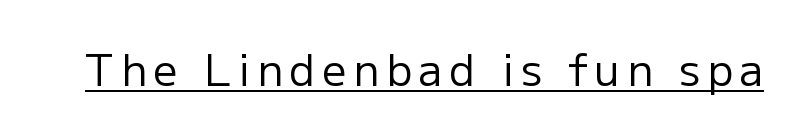
The image shows 43 px regular-weight sans-serif type, upright; set underlined; low stroke contrast and a medium x-height.
